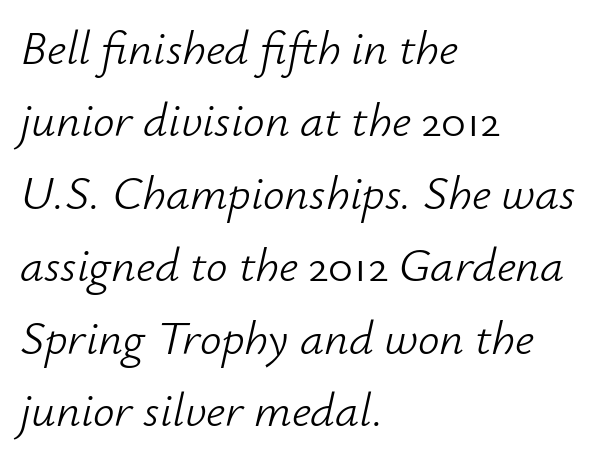
{"italic": "yes", "lean": "right", "slant_degrees": 12, "bold": "no", "weight": "light", "width": "normal", "stroke_contrast": "low", "x_height": "small", "monospaced": "no", "underline": "no", "align": "left", "line_spacing": "normal", "line_spacing_ratio": 1.51, "letter_spacing": "normal", "letter_spacing_em": 0.0, "glyph_px": 48}
